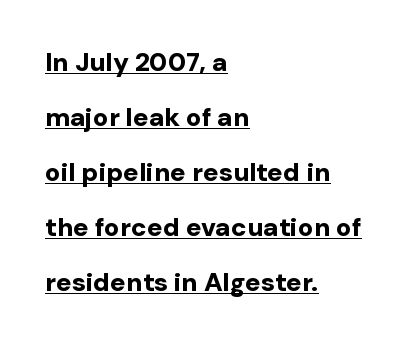
The specimen reads as upright at a glance. Left-aligned paragraph, ragged on the right. The designer dialed line spacing up above the default. Here the glyphs are tracked normally, forming tight word shapes. Compared with undecorated copy, this sample adds a rule below the words. Each glyph is drawn with heavy, bold strokes.
